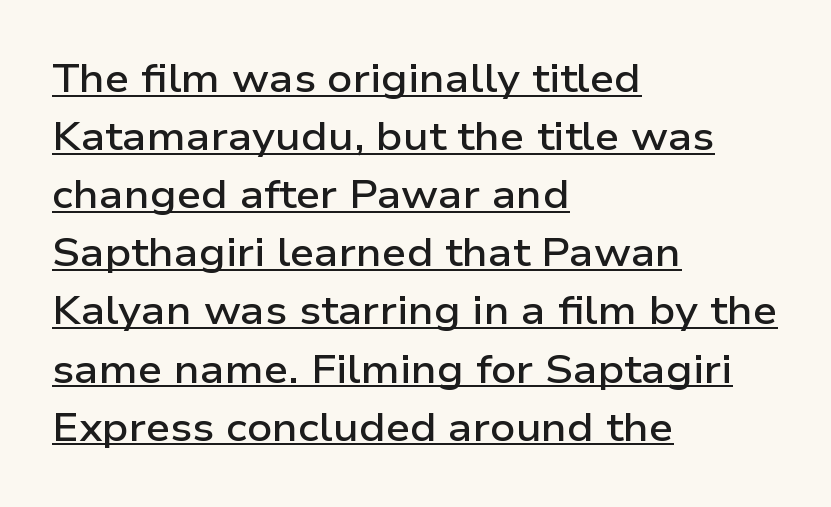
Tracking value appears to be zero — textbook default spacing. When letters stand straight like this, we call the style roman or upright. A sans-serif font was chosen for this passage. Here the designer chose a conventional face with non-uniform glyph widths. The lines are quadded left. Does the leading feel generous? No, just average.
